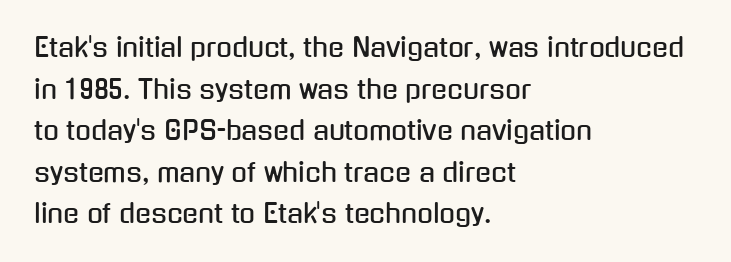
{"italic": "no", "underline": "no", "align": "left", "line_spacing": "normal", "line_spacing_ratio": 1.6, "letter_spacing": "normal", "letter_spacing_em": 0.0, "glyph_px": 26}
